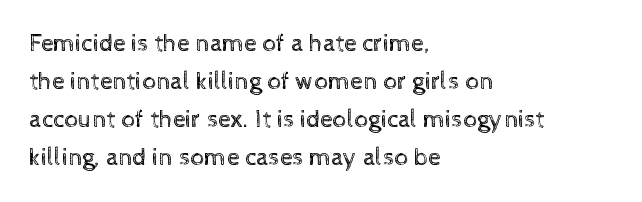
Q: Is the text bold? A: No.
Q: Is the text italic (slanted)? A: No, it is upright.
Q: Is the text underlined? A: No.
Q: How is the paragraph aligned? A: Left-aligned.
Q: Is the spacing between letters normal or unusually wide? A: Normal.
Q: Is the spacing between lines tight, normal or loose? A: Normal.
